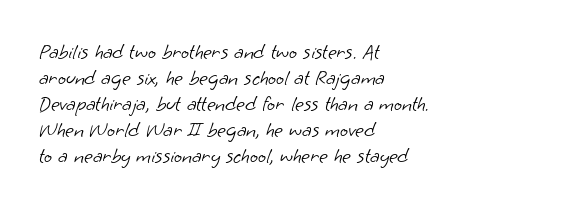
The image shows 21 px text type; set left-aligned, line spacing 1.24x, normal letter spacing, not underlined.
